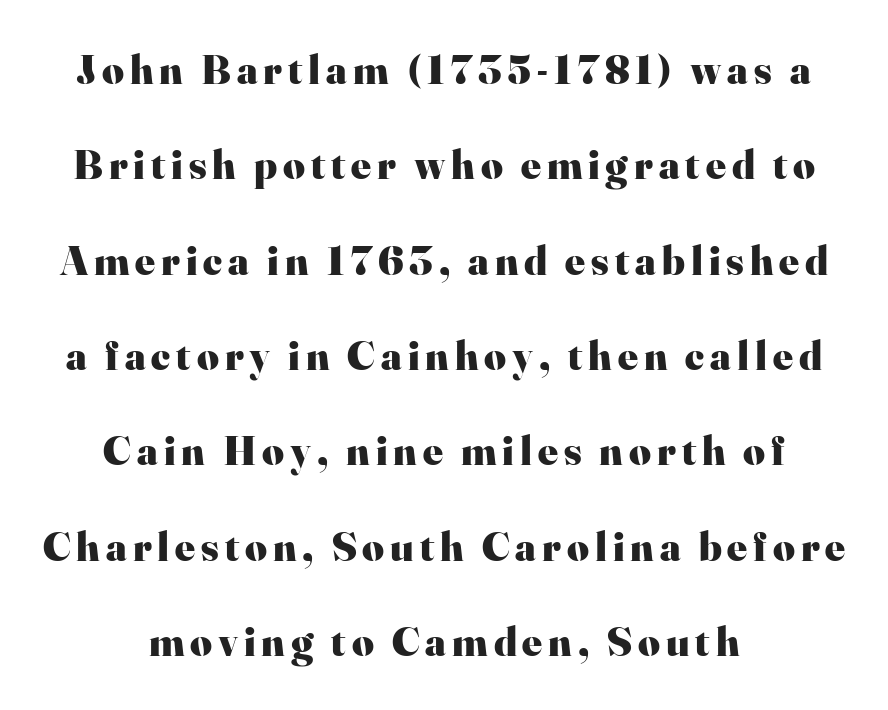
Q: Is the text bold? A: Yes.
Q: Is the text italic (slanted)? A: No, it is upright.
Q: Is the typeface a serif or a sans-serif typeface? A: Serif.
Q: Is the text underlined? A: No.
Q: How is the paragraph aligned? A: Centered.
Q: Is the spacing between lines tight, normal or loose? A: Loose.
Q: Width (condensed, normal, or wide)? A: Normal.
Q: Stroke contrast? A: High.
Q: x-height? A: Small.
Q: Monospaced? A: No.
